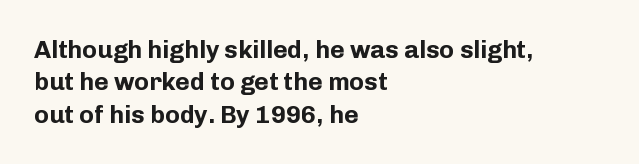
Q: Is the text bold? A: Yes.
Q: Is the text italic (slanted)? A: No, it is upright.
Q: Is the text underlined? A: No.
Q: How is the paragraph aligned? A: Left-aligned.
Q: Is the spacing between letters normal or unusually wide? A: Normal.
Q: Is the spacing between lines tight, normal or loose? A: Normal.
